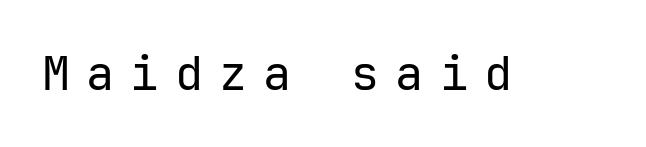
Q: Is the text bold? A: No.
Q: Is the text italic (slanted)? A: No, it is upright.
Q: Is the typeface a serif or a sans-serif typeface? A: Sans-serif.
Q: Is the text underlined? A: No.
Q: Is the spacing between letters normal or unusually wide? A: Unusually wide.
Q: Width (condensed, normal, or wide)? A: Normal.
Q: Stroke contrast? A: Low.
Q: x-height? A: Medium.
